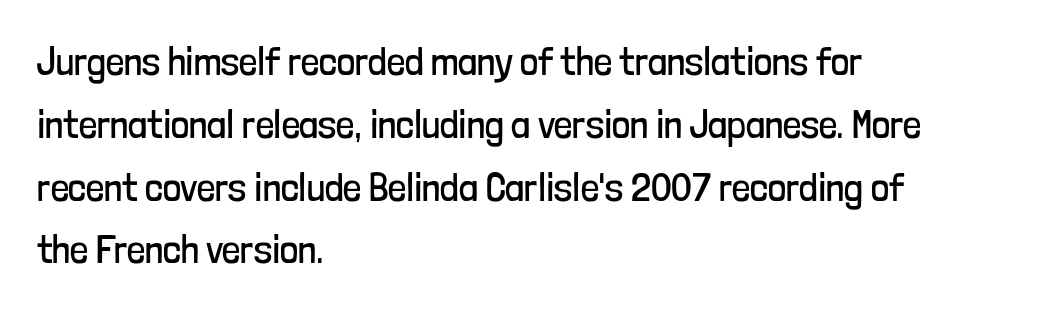
Q: Is the text bold? A: No.
Q: Is the text italic (slanted)? A: No, it is upright.
Q: Is the typeface a serif or a sans-serif typeface? A: Sans-serif.
Q: Is the text underlined? A: No.
Q: How is the paragraph aligned? A: Left-aligned.
Q: Is the spacing between letters normal or unusually wide? A: Normal.
Q: Is the spacing between lines tight, normal or loose? A: Normal.
Q: Width (condensed, normal, or wide)? A: Condensed.
Q: Stroke contrast? A: Low.
Q: x-height? A: Medium.
Q: Monospaced? A: No.
